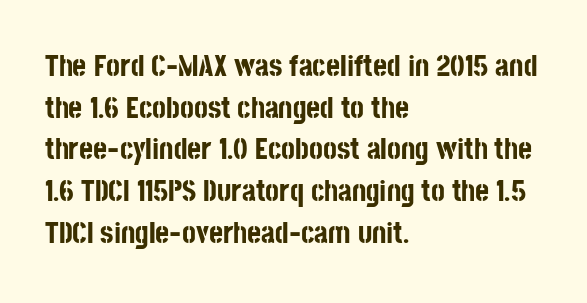
The image shows 30 px bold, condensed sans-serif type, upright; set left-aligned, normal line spacing (1.39x), normal letter spacing, not underlined; low stroke contrast and a large x-height.
